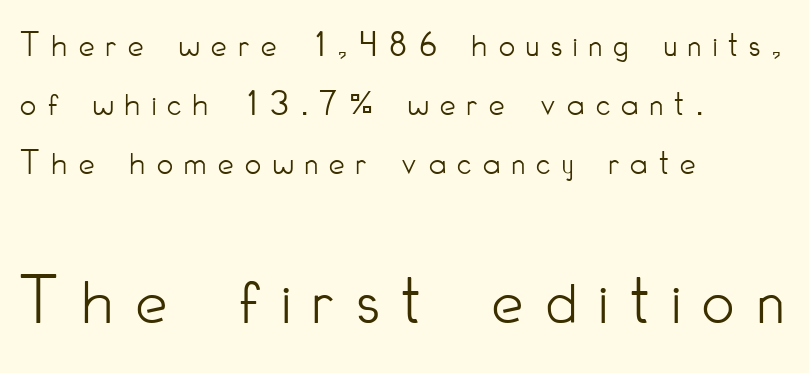
Each new line begins a customary step beneath the previous one. In terms of posture, this sample is upright. The typeface chosen for these lines omits serifs. Think of a printed novel: that variable character pitch is what you see here.
